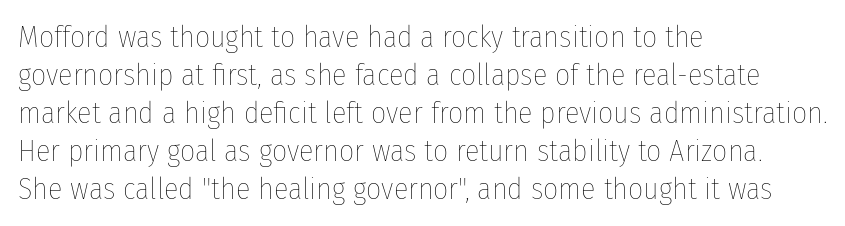
{"italic": "no", "bold": "no", "weight": "thin", "width": "condensed", "stroke_contrast": "low", "x_height": "medium", "monospaced": "no", "underline": "no", "align": "left", "line_spacing": "normal", "line_spacing_ratio": 1.27, "letter_spacing": "normal", "letter_spacing_em": 0.0, "glyph_px": 30}
